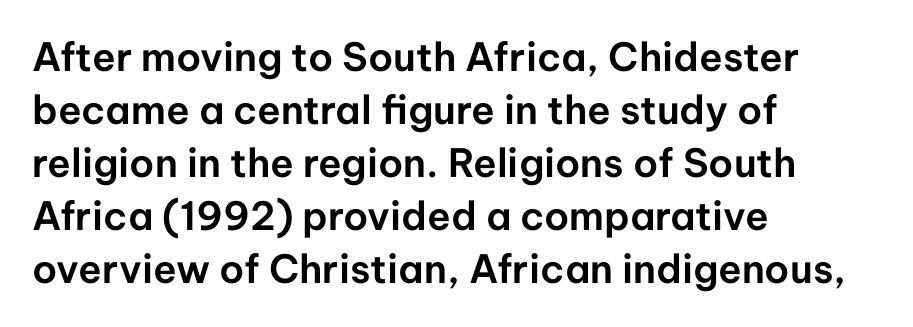
Q: Is the text italic (slanted)? A: No, it is upright.
Q: Is the typeface a serif or a sans-serif typeface? A: Sans-serif.
Q: Is the text underlined? A: No.
Q: How is the paragraph aligned? A: Left-aligned.
Q: Is the spacing between letters normal or unusually wide? A: Normal.
Q: Is the spacing between lines tight, normal or loose? A: Normal.
Q: Width (condensed, normal, or wide)? A: Normal.
Q: Stroke contrast? A: Low.
Q: x-height? A: Medium.
Q: Monospaced? A: No.
